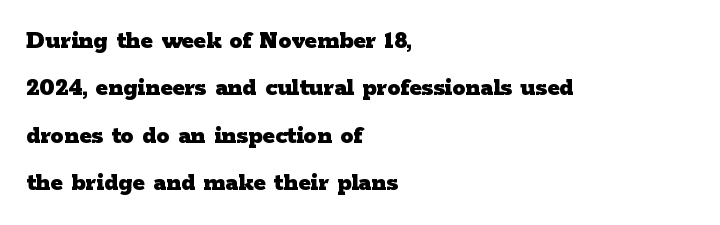
Q: Is the text bold? A: Yes.
Q: Is the text italic (slanted)? A: No, it is upright.
Q: Is the text underlined? A: No.
Q: How is the paragraph aligned? A: Left-aligned.
Q: Is the spacing between letters normal or unusually wide? A: Normal.
